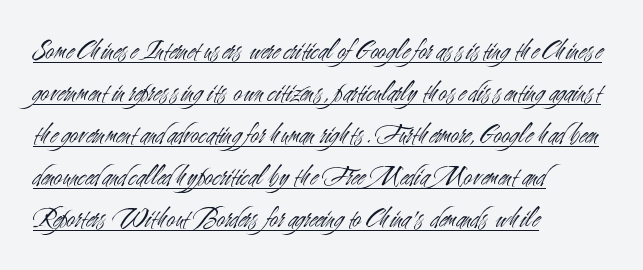
Q: Is the text bold? A: No.
Q: Is the text italic (slanted)? A: Yes.
Q: Is the typeface a serif or a sans-serif typeface? A: Sans-serif.
Q: Is the text underlined? A: Yes.
Q: How is the paragraph aligned? A: Left-aligned.
Q: Is the spacing between letters normal or unusually wide? A: Normal.
Q: Is the spacing between lines tight, normal or loose? A: Normal.
Q: Width (condensed, normal, or wide)? A: Condensed.
Q: Stroke contrast? A: Medium.
Q: x-height? A: Small.
Q: Monospaced? A: No.
